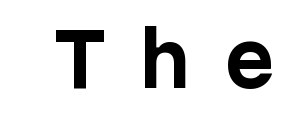
Q: Is the text bold? A: Yes.
Q: Is the text italic (slanted)? A: No, it is upright.
Q: Is the typeface a serif or a sans-serif typeface? A: Sans-serif.
Q: Is the text underlined? A: No.
Q: Is the spacing between letters normal or unusually wide? A: Unusually wide.
Q: Width (condensed, normal, or wide)? A: Normal.
Q: Stroke contrast? A: Low.
Q: x-height? A: Medium.
Q: Monospaced? A: Yes.
